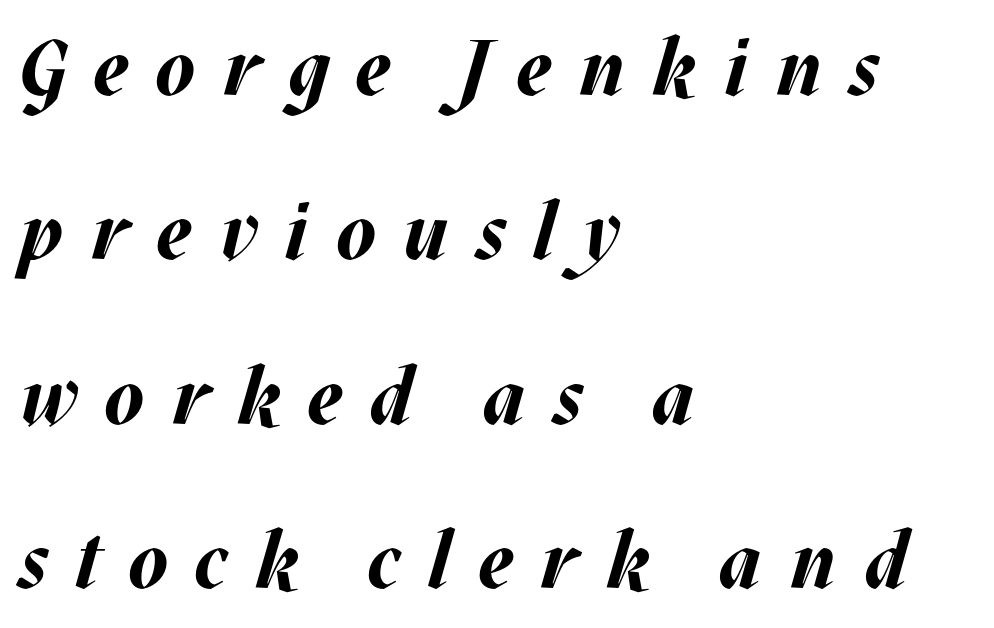
Q: Is the text bold? A: Yes.
Q: Is the text italic (slanted)? A: Yes, it leans right by about 17 degrees.
Q: Is the text underlined? A: No.
Q: How is the paragraph aligned? A: Left-aligned.
Q: Is the spacing between letters normal or unusually wide? A: Unusually wide.
Q: Is the spacing between lines tight, normal or loose? A: Loose.
Q: Width (condensed, normal, or wide)? A: Normal.
Q: Stroke contrast? A: Medium.
Q: x-height? A: Large.
Q: Monospaced? A: No.
